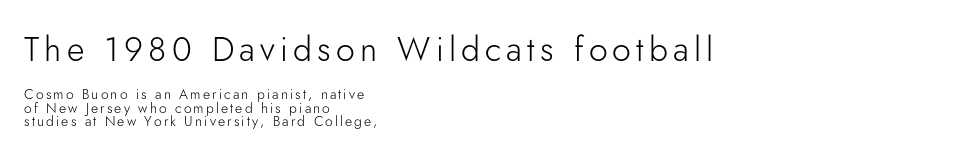
The image shows 34 px light sans-serif type, upright; set left-aligned, tight line spacing (0.97x), not underlined; the first (top) block is 2.43x larger; low stroke contrast and a small x-height.
